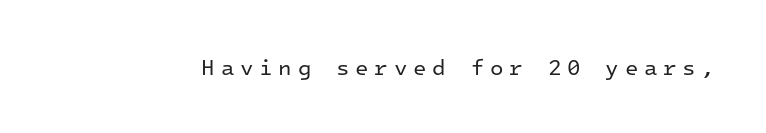
The image shows 22 px text type, upright; set unusually wide letter spacing (+0.26 em), not underlined.
